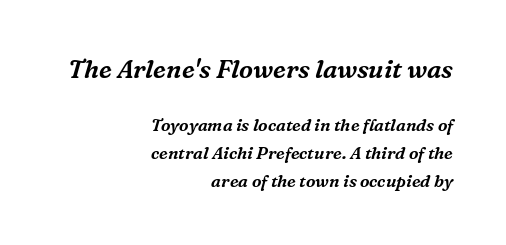
{"italic": "yes", "lean": "right", "slant_degrees": 16, "underline": "no", "align": "right", "line_spacing": "normal", "line_spacing_ratio": 1.64, "letter_spacing": "normal", "letter_spacing_em": 0.0, "larger_block": "first", "size_ratio": 1.47, "glyph_px": 25}
